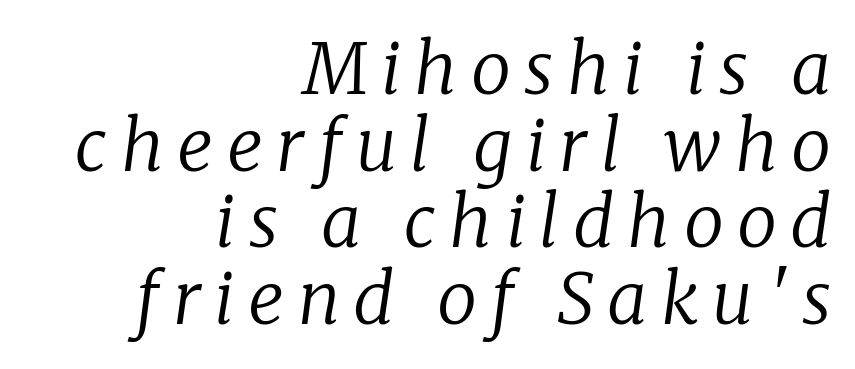
The image shows 71 px regular-weight serif type, italic (leaning right); set right-aligned, tight line spacing (1.08x), not underlined; low stroke contrast and a medium x-height.
